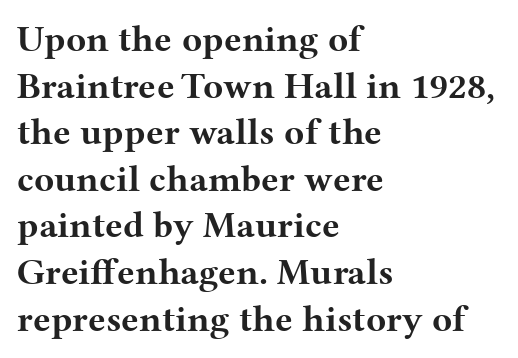
Q: Is the text bold? A: Yes.
Q: Is the text italic (slanted)? A: No, it is upright.
Q: Is the typeface a serif or a sans-serif typeface? A: Serif.
Q: Is the text underlined? A: No.
Q: How is the paragraph aligned? A: Left-aligned.
Q: Is the spacing between letters normal or unusually wide? A: Normal.
Q: Is the spacing between lines tight, normal or loose? A: Normal.
Q: Width (condensed, normal, or wide)? A: Wide.
Q: Stroke contrast? A: Medium.
Q: x-height? A: Medium.
Q: Monospaced? A: No.
